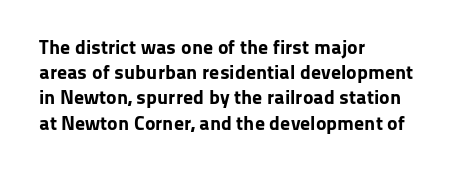
{"italic": "no", "bold": "yes", "underline": "no", "align": "left", "line_spacing": "normal", "line_spacing_ratio": 1.26, "letter_spacing": "normal", "letter_spacing_em": 0.0, "glyph_px": 20}
